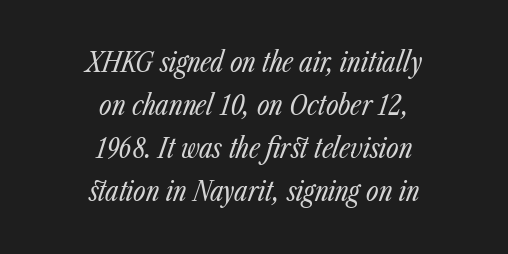
Q: Is the text bold? A: No.
Q: Is the text italic (slanted)? A: Yes, it leans right by about 23 degrees.
Q: Is the text underlined? A: No.
Q: How is the paragraph aligned? A: Centered.
Q: Is the spacing between letters normal or unusually wide? A: Normal.
Q: Is the spacing between lines tight, normal or loose? A: Normal.
